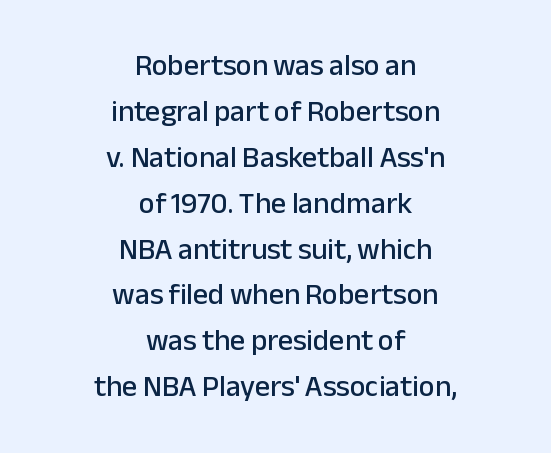
The image shows 30 px sans-serif type, upright; set centered, normal line spacing (1.53x), normal letter spacing, not underlined; low stroke contrast and a medium x-height.
